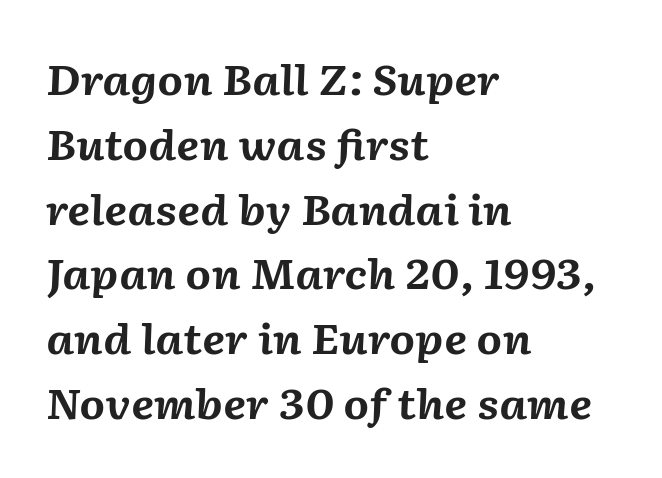
{"italic": "yes", "lean": "right", "slant_degrees": 2, "bold": "yes", "weight": "bold", "width": "normal", "stroke_contrast": "medium", "x_height": "medium", "monospaced": "no", "underline": "no", "align": "left", "line_spacing": "normal", "line_spacing_ratio": 1.58, "letter_spacing": "normal", "letter_spacing_em": 0.0, "glyph_px": 41}
